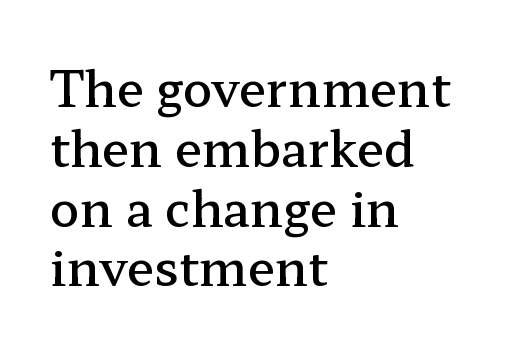
Which margin do the lines hug? The left one — the right edge is uneven. The rendering keeps characters at their native spacing. Looks like regular typesetting: each glyph gets only the width it needs. Typographically, this falls in the serif category. The strip under each line holds only bare page. It's the straight-up-and-down kind of type.
